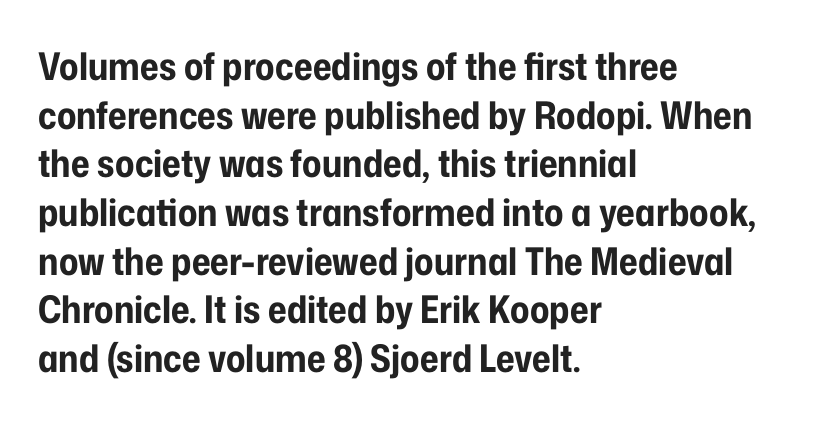
The image shows 38 px bold, condensed sans-serif type, upright; set left-aligned, normal line spacing (1.28x), normal letter spacing, not underlined; low stroke contrast and a medium x-height.
